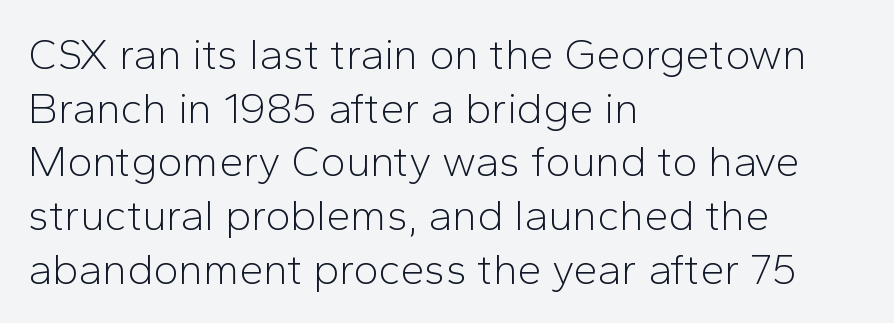
Q: Is the text bold? A: No.
Q: Is the text italic (slanted)? A: No, it is upright.
Q: Is the typeface a serif or a sans-serif typeface? A: Sans-serif.
Q: Is the text underlined? A: No.
Q: How is the paragraph aligned? A: Left-aligned.
Q: Is the spacing between letters normal or unusually wide? A: Normal.
Q: Is the spacing between lines tight, normal or loose? A: Normal.
Q: Width (condensed, normal, or wide)? A: Normal.
Q: Stroke contrast? A: Low.
Q: x-height? A: Medium.
Q: Monospaced? A: No.
